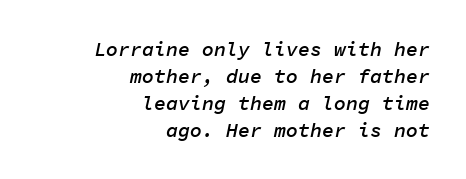
No word sits above an underline. Horizontal alignment here is rightward, an uncommon choice for prose. Weight check: semibold — heavier than regular, not quite bold. Quick note: italic.
